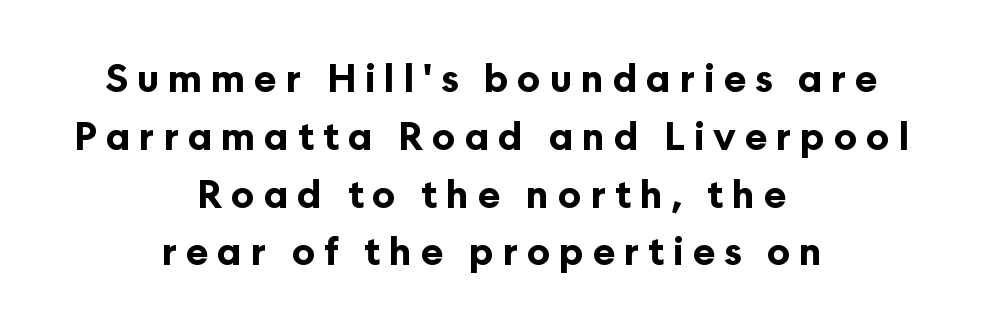
{"serif": "no", "italic": "no", "bold": "yes", "weight": "bold", "width": "normal", "stroke_contrast": "low", "x_height": "medium", "monospaced": "no", "underline": "no", "align": "center", "line_spacing": "normal", "line_spacing_ratio": 1.52, "letter_spacing": "wide", "letter_spacing_em": 0.23, "glyph_px": 38}
